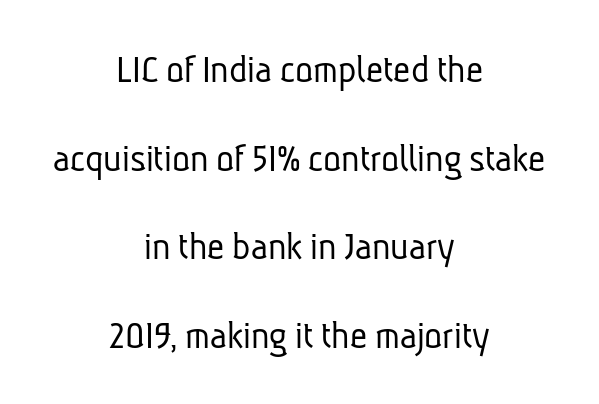
Regarding leading, the lines here are spaced well apart. Rule under the text: the space is simply empty. Looks like regular typesetting: each glyph gets only the width it needs. The paragraph has two soft edges and a firm central axis. The glyphs in this specimen are sans serif.
